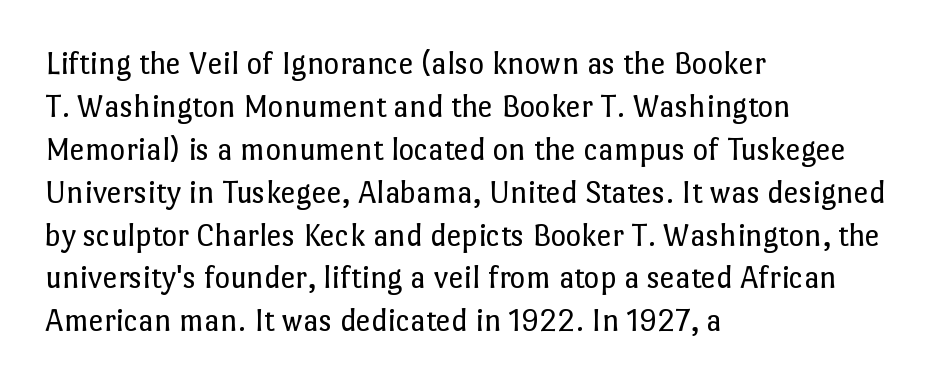
{"italic": "no", "bold": "no", "weight": "regular", "width": "normal", "stroke_contrast": "low", "x_height": "medium", "monospaced": "no", "underline": "no", "align": "left", "line_spacing": "normal", "line_spacing_ratio": 1.3, "letter_spacing": "normal", "letter_spacing_em": 0.0, "glyph_px": 33}
